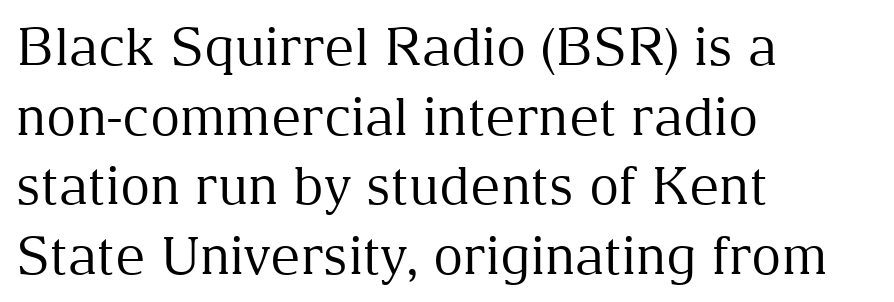
{"serif": "yes", "italic": "no", "bold": "no", "weight": "regular", "width": "normal", "stroke_contrast": "medium", "x_height": "medium", "monospaced": "no", "underline": "no", "align": "left", "line_spacing": "normal", "line_spacing_ratio": 1.34, "letter_spacing": "normal", "letter_spacing_em": 0.0, "glyph_px": 52}
